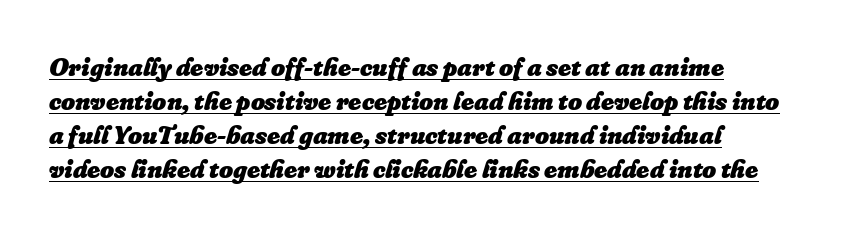
Honestly, the underline is the first thing you notice here. Does the leading feel generous? No, just average. Every character sits at an angle, as italics do. The type is set solid horizontally, with unmodified tracking. Look at the stroke-to-counter ratio: heavy, a bold.
